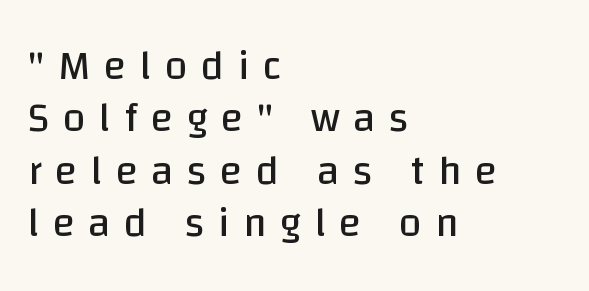
Each letter keeps its own natural width here, so spacing adapts to shape. The paragraph has a hard left edge and a soft right edge. Heaviness? Minimal to ordinary, like unemphasized prose. Short note: letters widely spaced. Characters remain perfectly vertical along every line. What kind of face is this? One without serifs — a sans.
